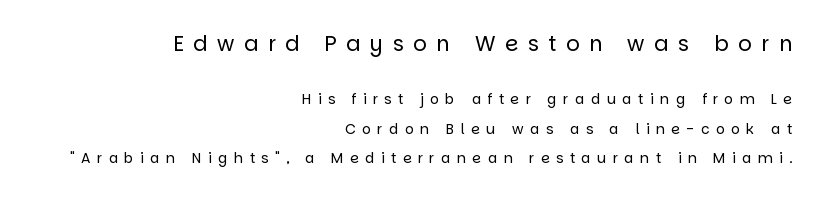
Q: Is the text bold? A: No.
Q: Is the text italic (slanted)? A: No, it is upright.
Q: Is the text underlined? A: No.
Q: How is the paragraph aligned? A: Right-aligned.
Q: Is the spacing between letters normal or unusually wide? A: Unusually wide.
Q: Is the spacing between lines tight, normal or loose? A: Loose.
Q: Which block of text is set in a larger size, the first (top) or the second (bottom)? A: The first (top) one.
